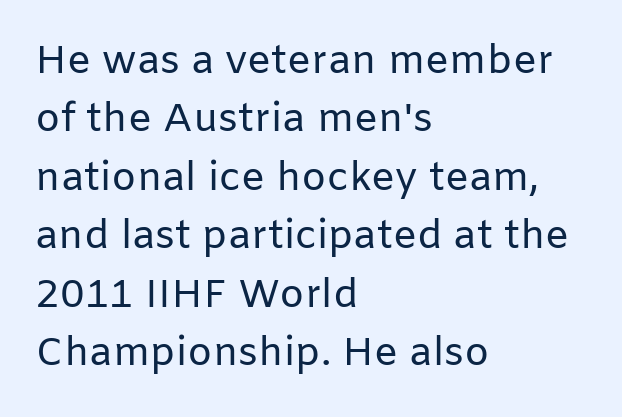
Q: Is the text bold? A: No.
Q: Is the text italic (slanted)? A: No, it is upright.
Q: Is the typeface a serif or a sans-serif typeface? A: Sans-serif.
Q: Is the text underlined? A: No.
Q: How is the paragraph aligned? A: Left-aligned.
Q: Is the spacing between letters normal or unusually wide? A: Normal.
Q: Is the spacing between lines tight, normal or loose? A: Normal.
Q: Width (condensed, normal, or wide)? A: Normal.
Q: Stroke contrast? A: Low.
Q: x-height? A: Medium.
Q: Monospaced? A: No.
